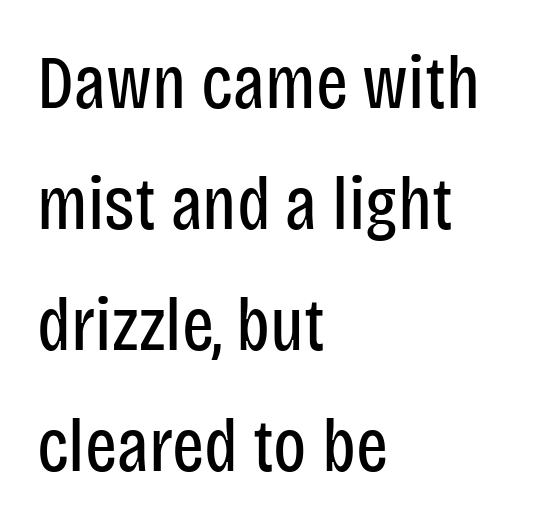
The image shows 76 px regular-weight, condensed sans-serif type, upright; set left-aligned, normal line spacing (1.59x), normal letter spacing, not underlined; low stroke contrast and a large x-height.
